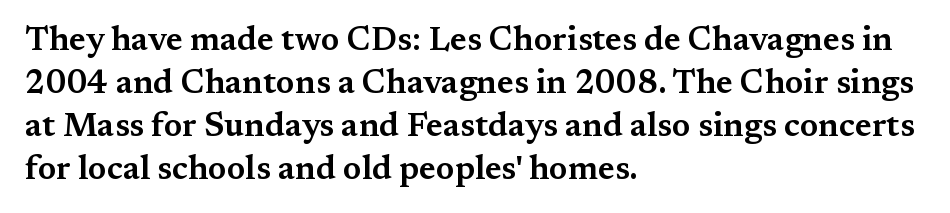
{"serif": "yes", "italic": "no", "width": "wide", "stroke_contrast": "medium", "x_height": "medium", "monospaced": "no", "underline": "no", "align": "left", "line_spacing": "normal", "line_spacing_ratio": 1.3, "letter_spacing": "normal", "letter_spacing_em": 0.0, "glyph_px": 33}
